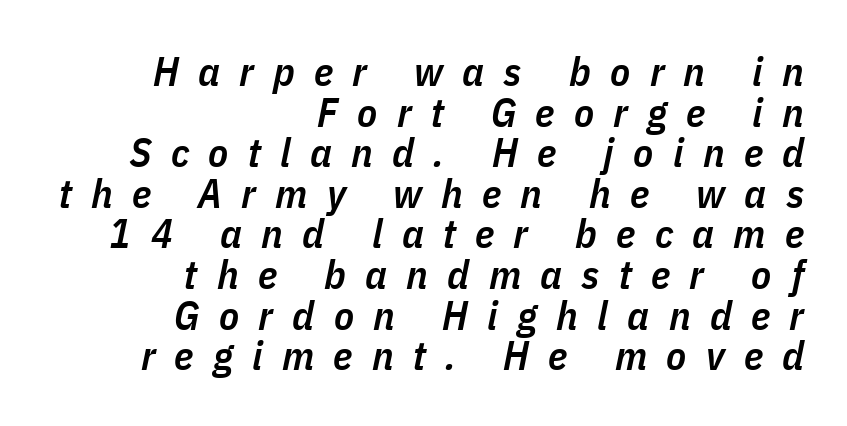
{"italic": "yes", "lean": "right", "slant_degrees": 11, "bold": "semi", "weight": "semibold", "width": "condensed", "stroke_contrast": "low", "x_height": "medium", "monospaced": "no", "underline": "no", "align": "right", "line_spacing": "tight", "line_spacing_ratio": 0.99, "letter_spacing": "wide", "letter_spacing_em": 0.47, "glyph_px": 41}
